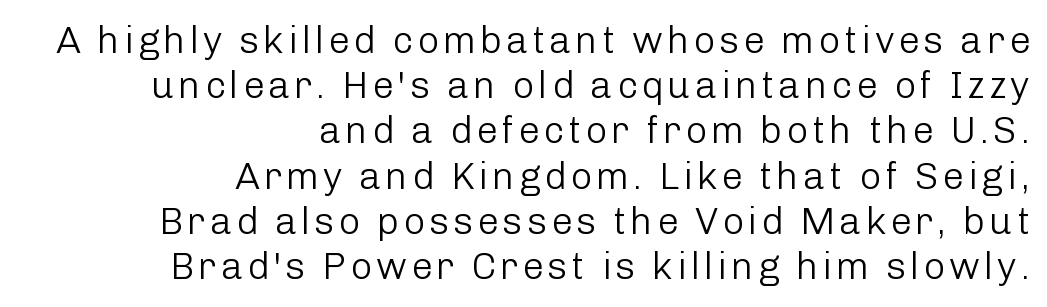
{"serif": "no", "italic": "no", "bold": "no", "weight": "light", "width": "normal", "stroke_contrast": "low", "x_height": "medium", "monospaced": "no", "underline": "no", "align": "right", "line_spacing_ratio": 1.19, "glyph_px": 38}
